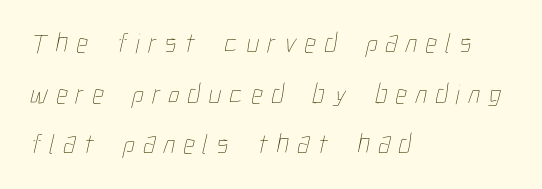
{"bold": "no", "weight": "thin", "width": "condensed", "stroke_contrast": "low", "x_height": "medium", "monospaced": "no", "underline": "no", "align": "left", "line_spacing_ratio": 1.81, "letter_spacing": "wide", "letter_spacing_em": 0.3, "glyph_px": 28}
